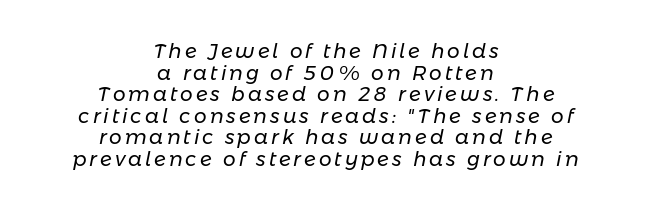
The image shows 20 px text type, italic (leaning right); set centered, tight line spacing (1.08x), not underlined.
